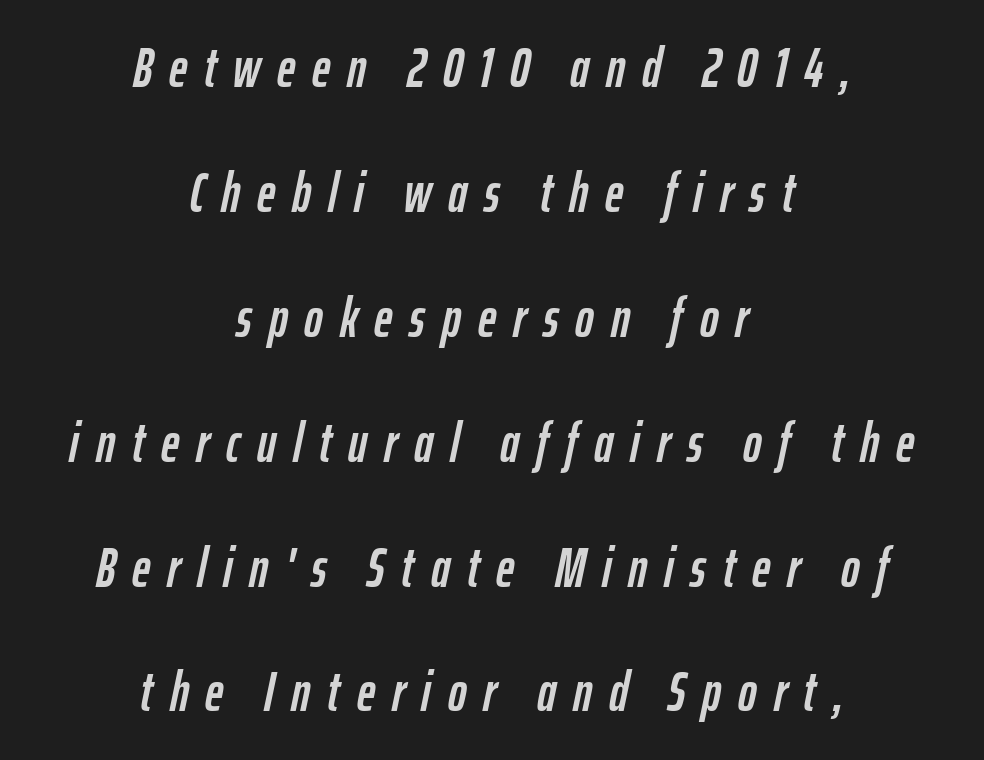
Casual observation: everything's sitting right in the middle. Do the characters align in a grid? No, the font is proportional. What's the leading like? Stretched, with rows far apart. The typography opts for an oblique posture over an upright one. The horizontal fit of the characters is loose and conspicuously gappy.
